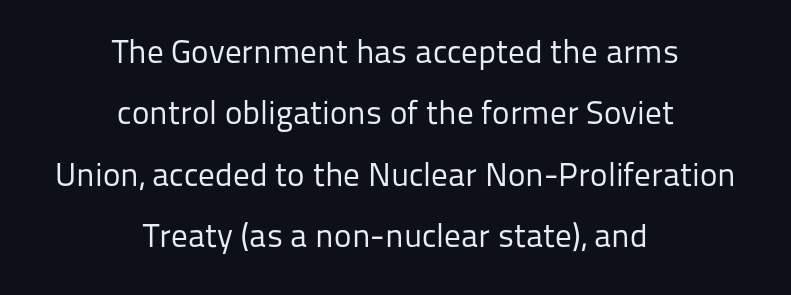
Q: Is the text bold? A: No.
Q: Is the text italic (slanted)? A: No, it is upright.
Q: Is the typeface a serif or a sans-serif typeface? A: Sans-serif.
Q: Is the text underlined? A: No.
Q: How is the paragraph aligned? A: Centered.
Q: Is the spacing between letters normal or unusually wide? A: Normal.
Q: Width (condensed, normal, or wide)? A: Normal.
Q: Stroke contrast? A: Low.
Q: x-height? A: Medium.
Q: Monospaced? A: No.
